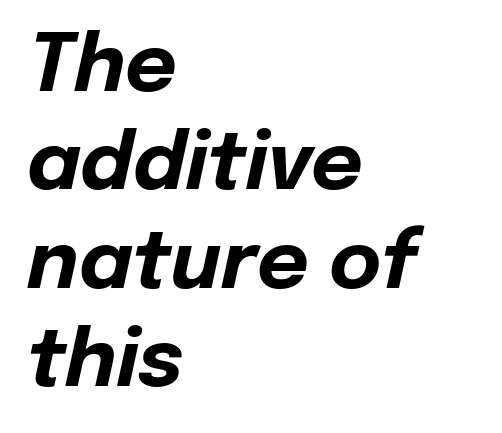
Q: Is the text bold? A: Yes.
Q: Is the text italic (slanted)? A: Yes, it leans right by about 12 degrees.
Q: Is the text underlined? A: No.
Q: How is the paragraph aligned? A: Left-aligned.
Q: Is the spacing between letters normal or unusually wide? A: Normal.
Q: Width (condensed, normal, or wide)? A: Normal.
Q: Stroke contrast? A: Low.
Q: x-height? A: Medium.
Q: Monospaced? A: No.
